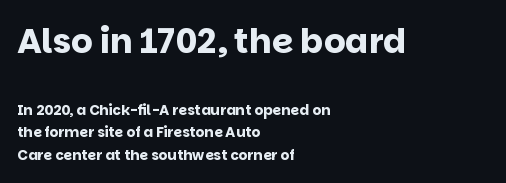
No word sits above an underline. The rendering uses natural spacing where letterforms have individual widths. Baseline-to-baseline distance is the conventional proportion of letter height. This rendering uses left alignment, leaving the right contour irregular. The designer gave the opening block more size than the closing block.
